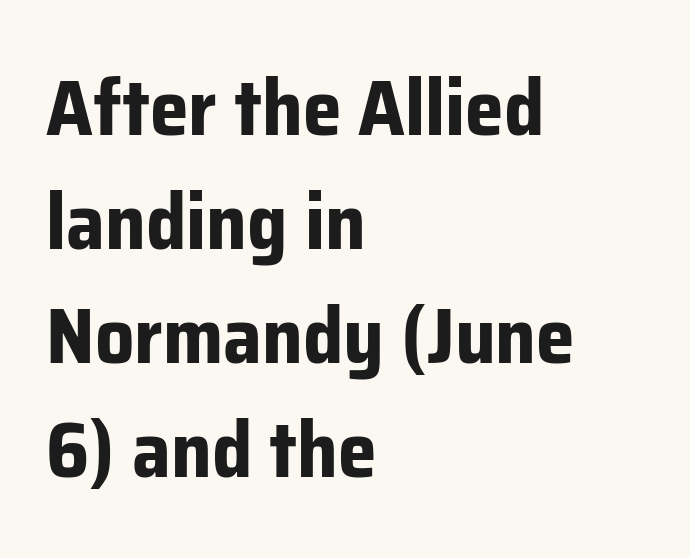
The image shows 78 px bold sans-serif type, upright; set left-aligned, normal line spacing (1.46x), normal letter spacing, not underlined; low stroke contrast and a medium x-height.
